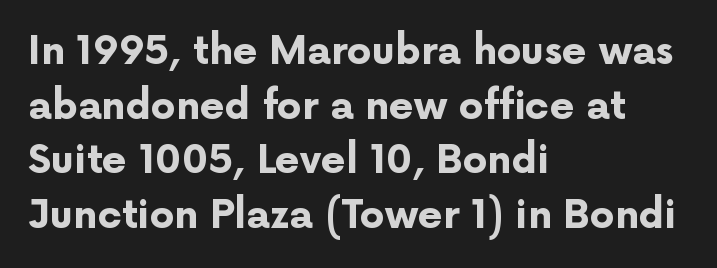
The face used here is proportionally spaced, like ordinary book or web type. The ragged edge is on the right, which tells us the setting is flush left. The rendering uses a moderate line-height, typical for paragraphs. Note: no serifs on the glyphs.
